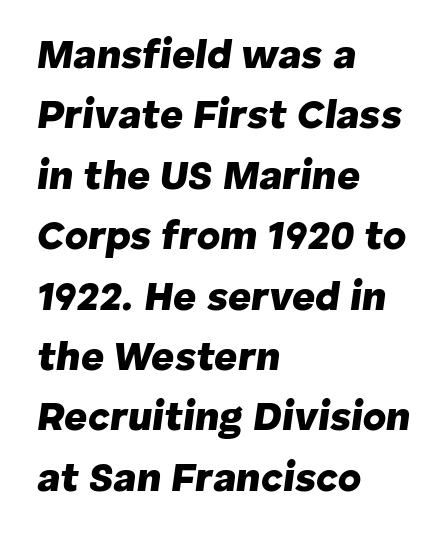
{"italic": "yes", "lean": "right", "slant_degrees": 8, "bold": "yes", "weight": "heavy", "width": "normal", "stroke_contrast": "low", "x_height": "medium", "monospaced": "no", "underline": "no", "align": "left", "line_spacing": "normal", "line_spacing_ratio": 1.51, "letter_spacing": "normal", "letter_spacing_em": 0.0, "glyph_px": 40}
